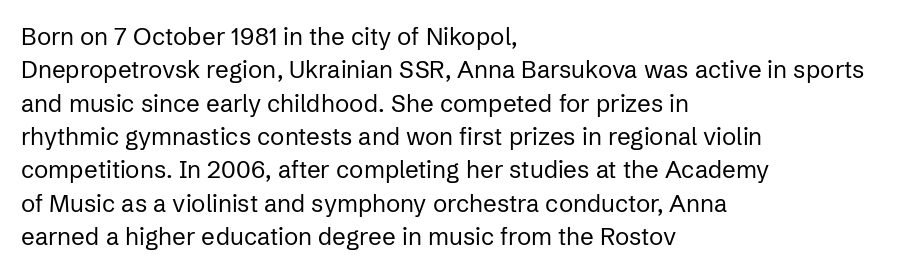
The image shows 24 px text type, upright; set left-aligned, normal line spacing (1.39x), normal letter spacing, not underlined.
